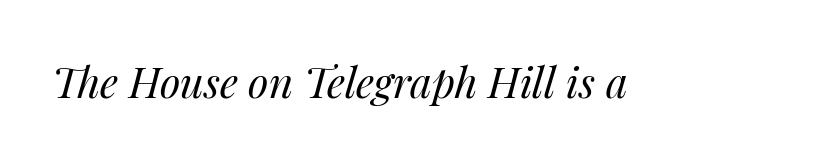
Spacing verdict: proportional, widths tailored to each character. The rendering keeps characters at their native spacing. Is the type heavy? It reads as light-to-regular instead. There's an unmistakable incline to the writing here. Plain, unruled lines of type.
